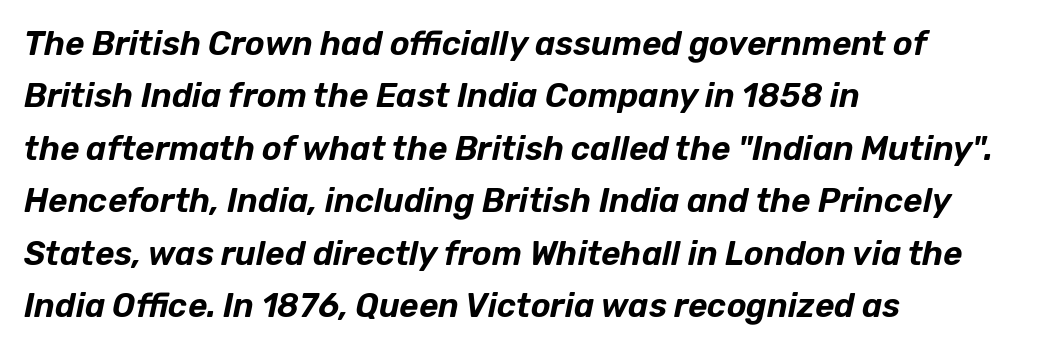
Q: Is the text italic (slanted)? A: Yes, it leans right by about 12 degrees.
Q: Is the text underlined? A: No.
Q: How is the paragraph aligned? A: Left-aligned.
Q: Is the spacing between letters normal or unusually wide? A: Normal.
Q: Is the spacing between lines tight, normal or loose? A: Normal.
Q: Width (condensed, normal, or wide)? A: Normal.
Q: Stroke contrast? A: Low.
Q: x-height? A: Medium.
Q: Monospaced? A: No.
